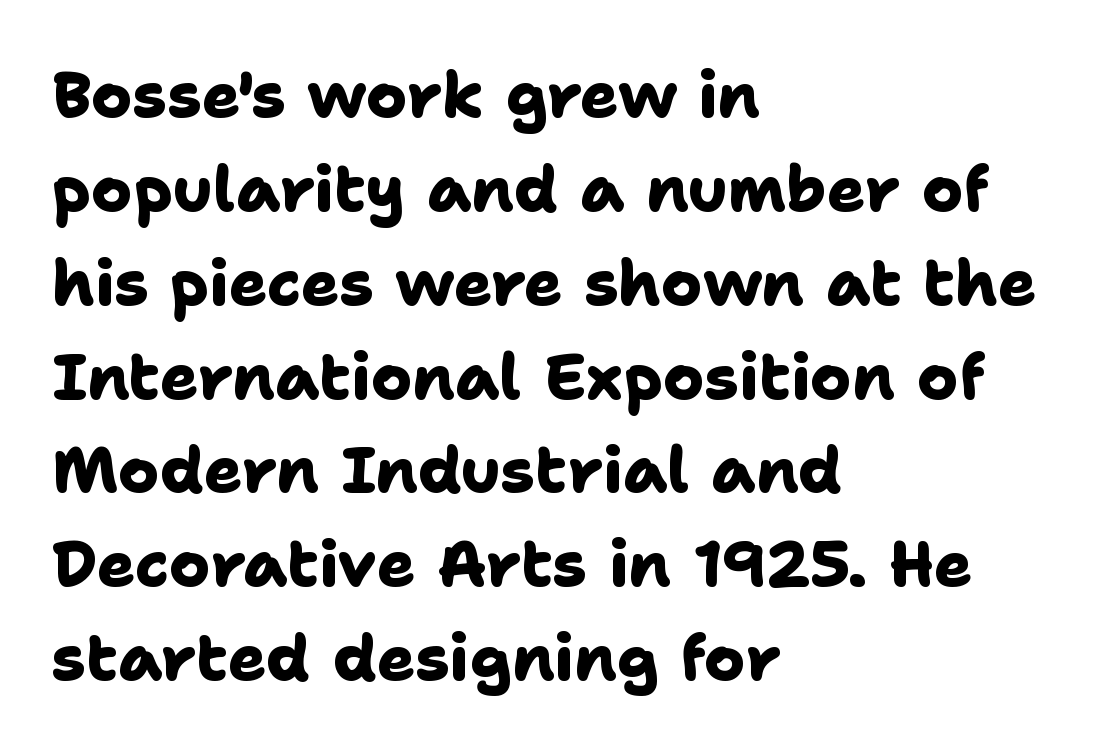
Q: Is the text bold? A: Yes.
Q: Is the typeface a serif or a sans-serif typeface? A: Sans-serif.
Q: Is the text underlined? A: No.
Q: How is the paragraph aligned? A: Left-aligned.
Q: Is the spacing between letters normal or unusually wide? A: Normal.
Q: Is the spacing between lines tight, normal or loose? A: Normal.
Q: Width (condensed, normal, or wide)? A: Normal.
Q: Stroke contrast? A: Low.
Q: x-height? A: Medium.
Q: Monospaced? A: No.
